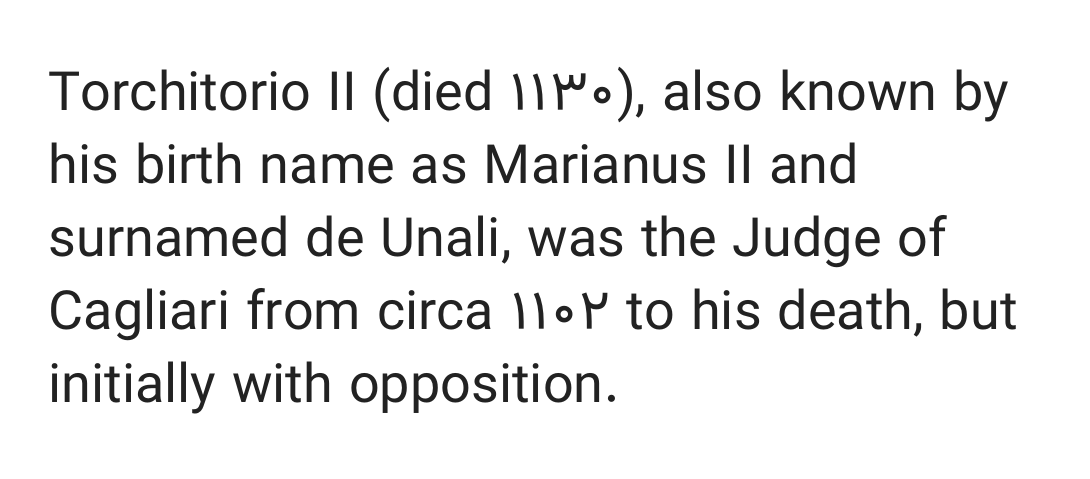
The image shows 54 px regular-weight sans-serif type, upright; set left-aligned, normal line spacing (1.35x), normal letter spacing, not underlined; low stroke contrast and a medium x-height.
